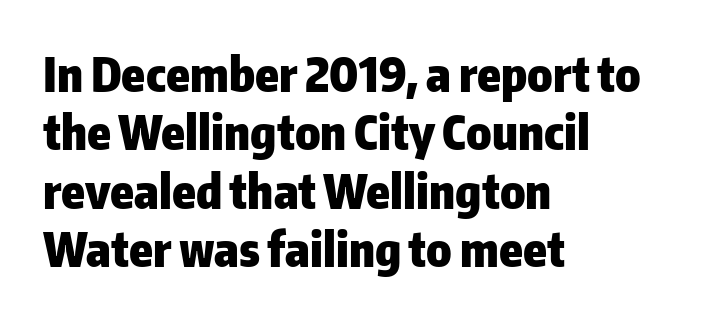
These lines were composed using upright roman letters. This is sans-serif lettering, the kind often seen on screens and signage. Bold? Absolutely — the strokes are thick and heavy. Left-aligned paragraph, ragged on the right. Caption: standard tracking, unaltered.
